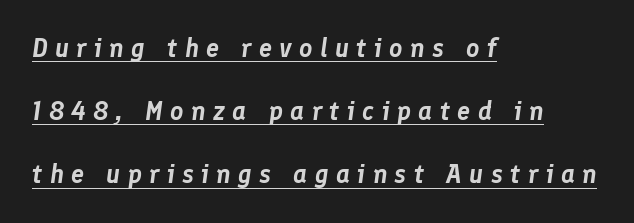
Q: Is the text italic (slanted)? A: Yes, it leans right by about 8 degrees.
Q: Is the text underlined? A: Yes.
Q: How is the paragraph aligned? A: Left-aligned.
Q: Is the spacing between letters normal or unusually wide? A: Unusually wide.
Q: Is the spacing between lines tight, normal or loose? A: Loose.
